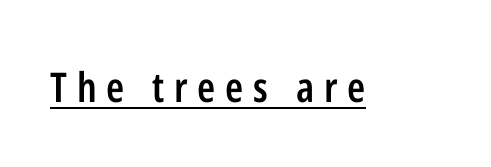
The image shows 41 px semibold, condensed sans-serif type, upright; set unusually wide letter spacing (+0.24 em), underlined; low stroke contrast and a medium x-height.
